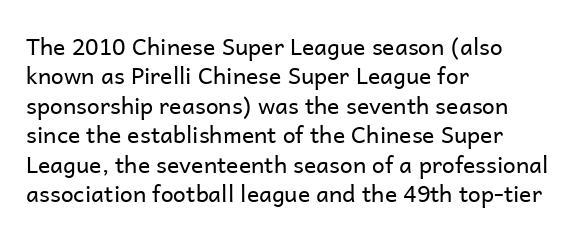
Q: Is the text bold? A: No.
Q: Is the text italic (slanted)? A: No, it is upright.
Q: Is the text underlined? A: No.
Q: How is the paragraph aligned? A: Left-aligned.
Q: Is the spacing between letters normal or unusually wide? A: Normal.
Q: Is the spacing between lines tight, normal or loose? A: Normal.
